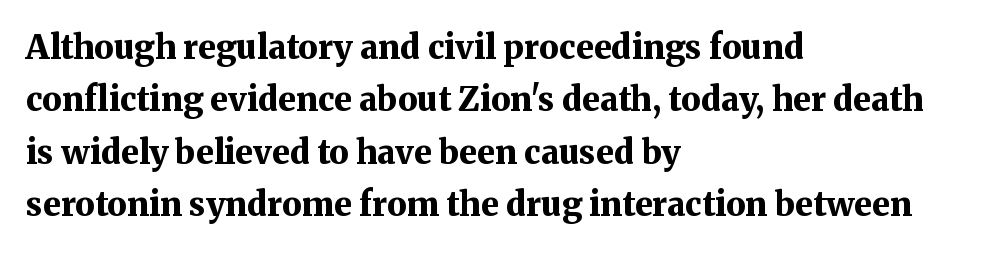
{"serif": "yes", "italic": "no", "bold": "yes", "weight": "bold", "width": "normal", "stroke_contrast": "medium", "x_height": "medium", "monospaced": "no", "underline": "no", "align": "left", "line_spacing": "normal", "line_spacing_ratio": 1.59, "letter_spacing": "normal", "letter_spacing_em": 0.0, "glyph_px": 33}
